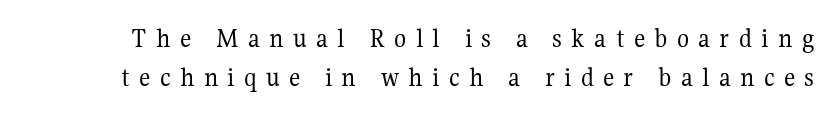
Evenly set lines give the paragraph a standard silhouette. The line texture is sparse and dotted thanks to wide tracking. Rendered with straight, roman letterforms. Weight: in the light-to-regular range. The text was rendered using a seriffed face with decorative stroke endings.
